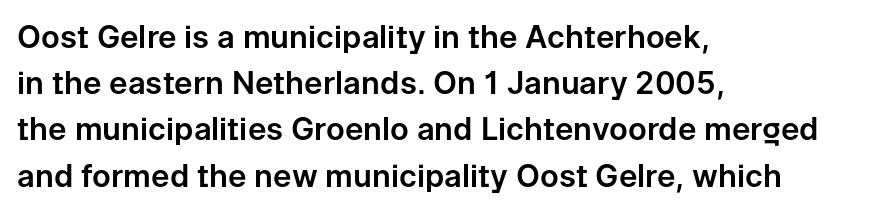
The image shows 31 px sans-serif type, upright; set left-aligned, normal line spacing (1.49x), normal letter spacing, not underlined; low stroke contrast and a medium x-height.
